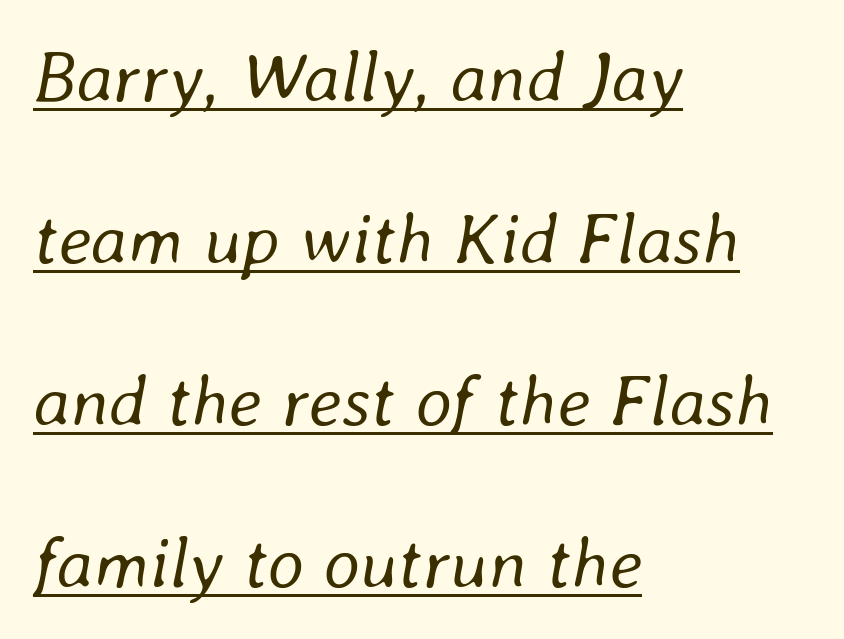
Is there an underline? Yes — a line sits under the letters. Varying glyph widths throughout — classic text-font behaviour. Nobody touched the tracking dial on this one. You can tell it's italic because the verticals aren't actually vertical. Line spacing here is loose.
